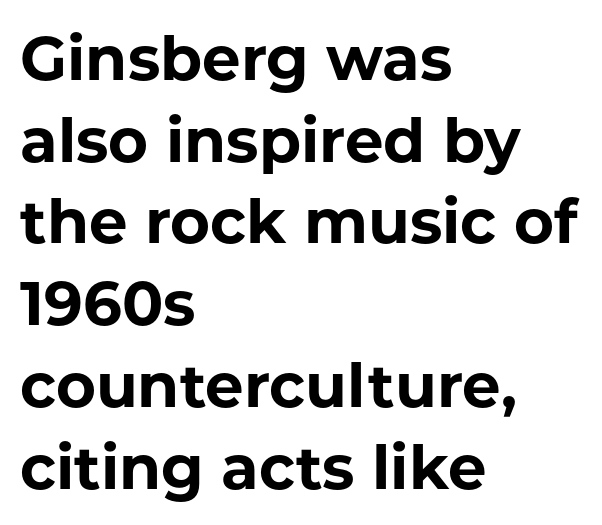
{"serif": "no", "italic": "no", "bold": "yes", "weight": "bold", "width": "normal", "stroke_contrast": "low", "x_height": "medium", "monospaced": "no", "underline": "no", "align": "left", "line_spacing": "normal", "line_spacing_ratio": 1.34, "letter_spacing": "normal", "letter_spacing_em": 0.0, "glyph_px": 61}
